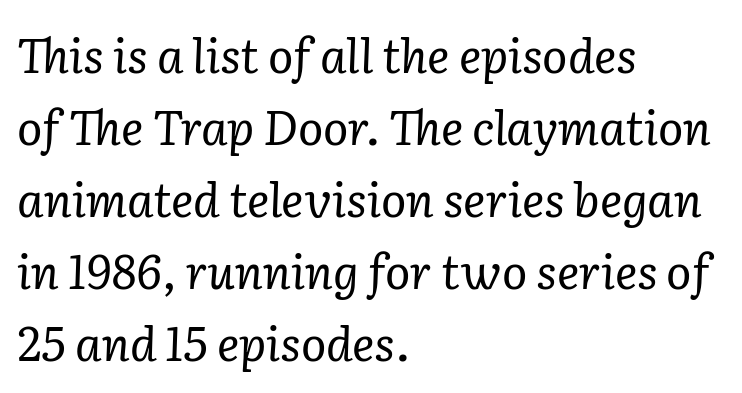
Q: Is the text bold? A: No.
Q: Is the text italic (slanted)? A: Yes, it leans right by about 2 degrees.
Q: Is the typeface a serif or a sans-serif typeface? A: Serif.
Q: Is the text underlined? A: No.
Q: How is the paragraph aligned? A: Left-aligned.
Q: Is the spacing between letters normal or unusually wide? A: Normal.
Q: Is the spacing between lines tight, normal or loose? A: Normal.
Q: Width (condensed, normal, or wide)? A: Normal.
Q: Stroke contrast? A: Low.
Q: x-height? A: Medium.
Q: Monospaced? A: No.
